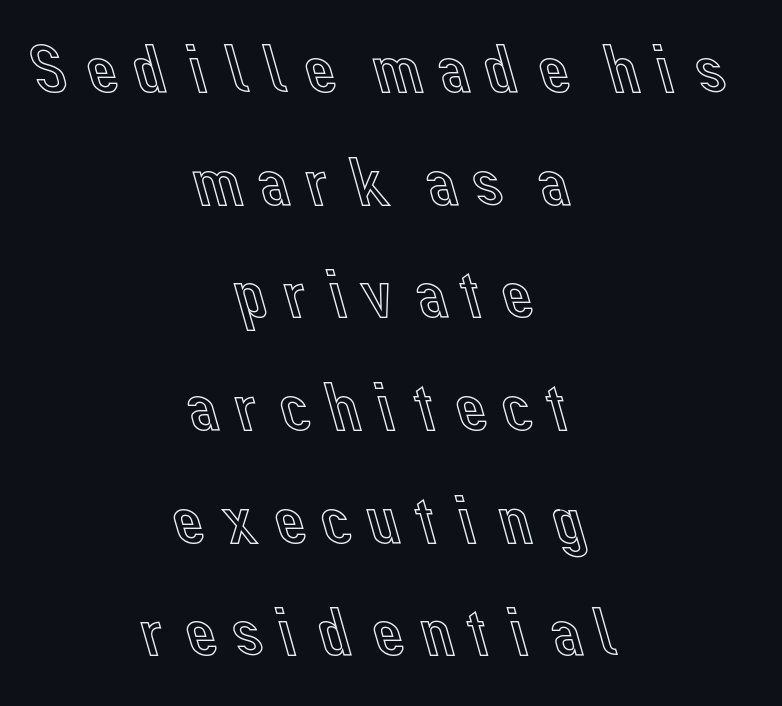
The image shows 70 px text type; set centered, normal line spacing (1.61x), not underlined; a medium x-height.
